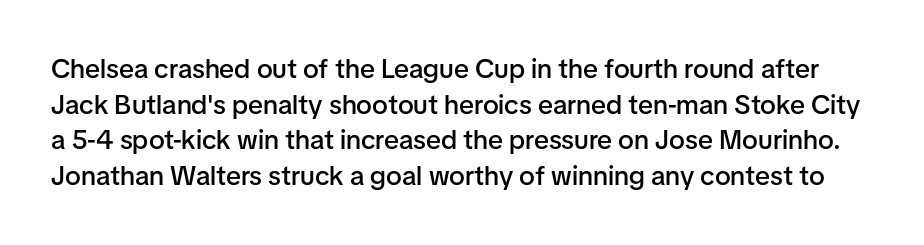
The image shows 27 px text type, upright; set normal line spacing (1.32x), normal letter spacing, not underlined.
